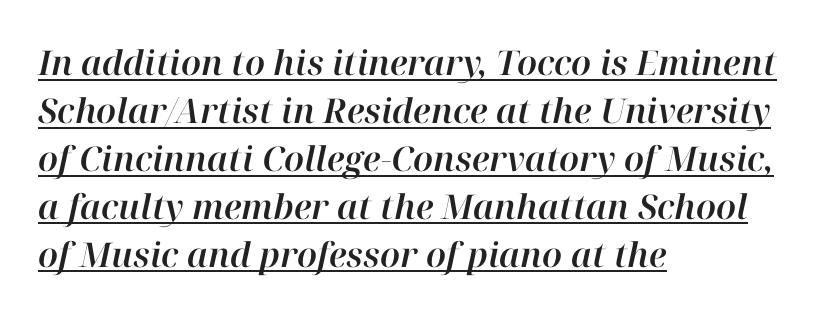
The face used here is proportionally spaced, like ordinary book or web type. Quick note: italic. The words here are underlined. Characters follow at the spacing the type designer built in. The compositor pushed each line to the left boundary.
